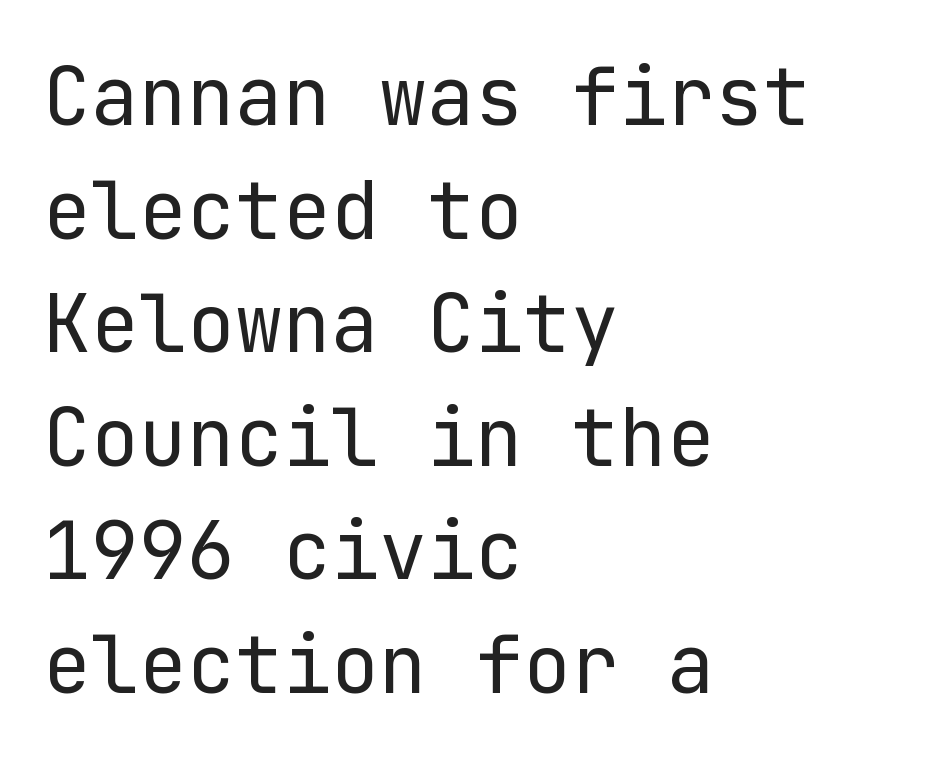
Q: Is the text bold? A: No.
Q: Is the text italic (slanted)? A: No, it is upright.
Q: Is the typeface a serif or a sans-serif typeface? A: Sans-serif.
Q: Is the text underlined? A: No.
Q: How is the paragraph aligned? A: Left-aligned.
Q: Is the spacing between letters normal or unusually wide? A: Normal.
Q: Is the spacing between lines tight, normal or loose? A: Normal.
Q: Width (condensed, normal, or wide)? A: Normal.
Q: Stroke contrast? A: Low.
Q: x-height? A: Medium.
